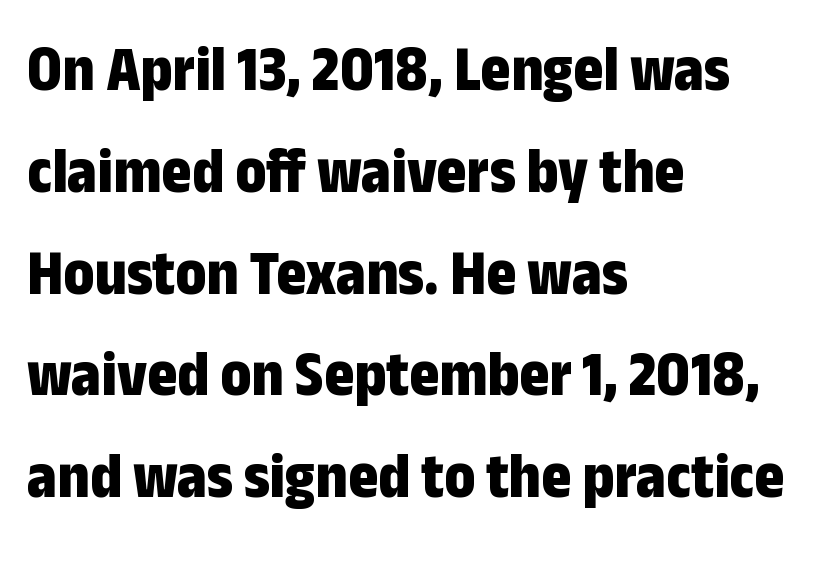
Spacing verdict: proportional, widths tailored to each character. Ordinary non-slanted type is in use. Descenders hang freely into open space. Nope, no serifs anywhere on these letters.
